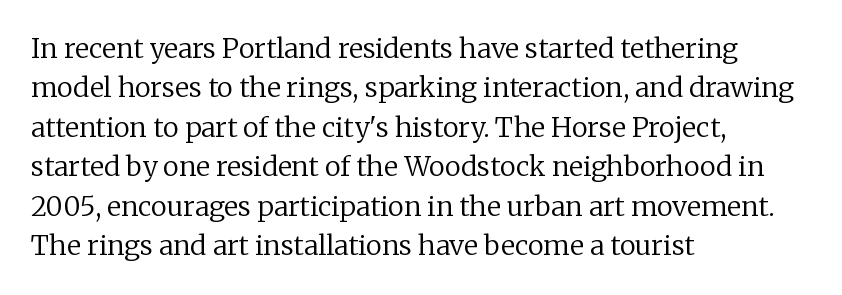
Quick note: not italic, upright. Is the stroke heavy? The answer is a plain regular-or-lighter. The setting favours the left margin, as ordinary paragraphs usually do. Has an underline been added? It has not. Tracking here is standard; glyphs follow each other at the usual distance. Line spacing here is normal.
